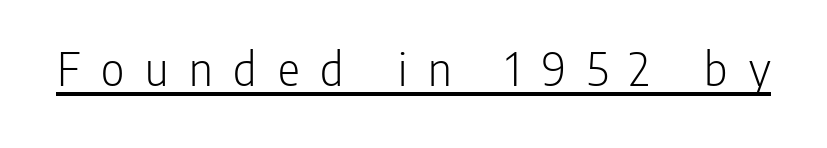
The image shows 51 px light, condensed sans-serif type, upright; set unusually wide letter spacing (+0.41 em), underlined; low stroke contrast and a medium x-height.
